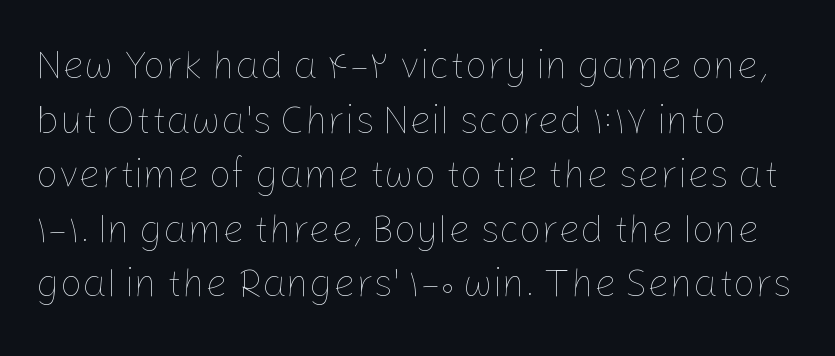
{"italic": "no", "bold": "no", "weight": "thin", "width": "normal", "stroke_contrast": "low", "x_height": "medium", "monospaced": "no", "underline": "no", "line_spacing": "normal", "line_spacing_ratio": 1.4, "letter_spacing": "normal", "letter_spacing_em": 0.0, "glyph_px": 39}
